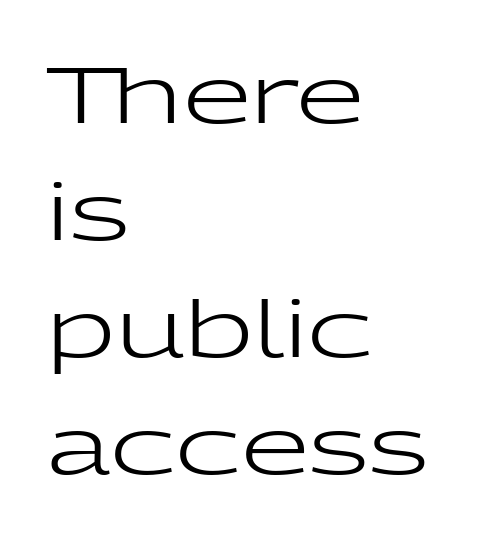
These lines keep a tight, regular rhythm from letter to letter. Each letter keeps its own natural width here, so spacing adapts to shape. The gap between lines stays unmarked. Is this a heavy cut? Hardly; it is regular or lighter. Whoever set this chose a conventional vertical rhythm.
